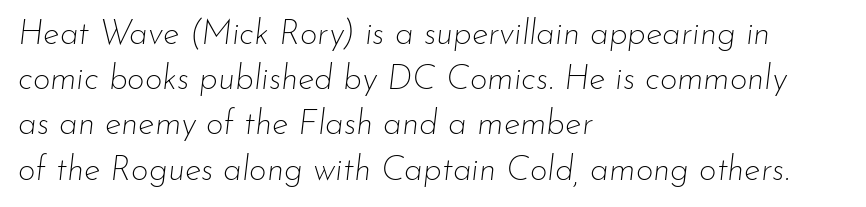
A classic flush-left, rag-right setting is used for this passage. Check under the words: just untouched page. The letters advance in unequal steps, a hallmark of proportional type. Tall strokes in this sample are angled rather than plumb. Each word holds together tightly as a unit, with standard inter-letter gaps. The vertical gap from one line to the next is medium.
